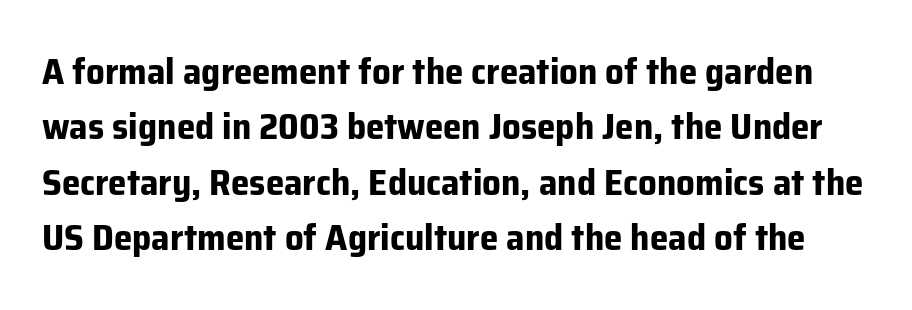
You'd pick this weight for a headline — it's a proper bold. The words here are not underlined. Check where the strokes stop: nothing finishes them off — pure sans. No extra tracking has been applied to these lines. Character widths vary here, with narrow letters taking less room than wide ones. Notice how the stems are strictly vertical — no italics here.
